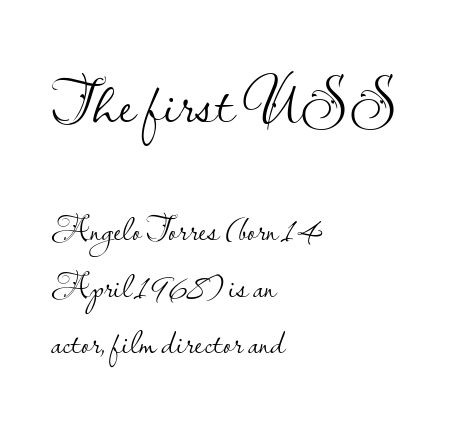
The image shows 63 px light sans-serif type; set left-aligned, normal line spacing (1.57x), normal letter spacing, not underlined; the first (top) block is 1.75x larger; low stroke contrast and a small x-height.
